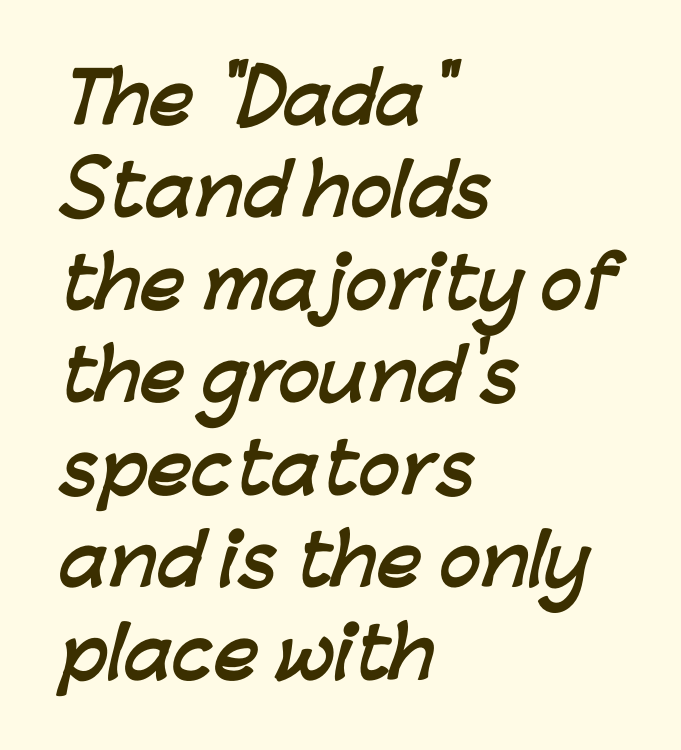
Q: Is the text bold? A: Yes.
Q: Is the typeface a serif or a sans-serif typeface? A: Sans-serif.
Q: Is the text underlined? A: No.
Q: How is the paragraph aligned? A: Left-aligned.
Q: Is the spacing between letters normal or unusually wide? A: Normal.
Q: Is the spacing between lines tight, normal or loose? A: Normal.
Q: Width (condensed, normal, or wide)? A: Normal.
Q: Stroke contrast? A: Low.
Q: x-height? A: Medium.
Q: Monospaced? A: No.
